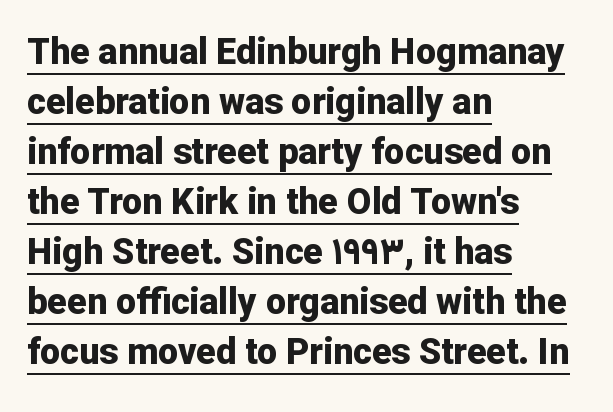
Grotesque or geometric, the face here clearly has no serifs. These characters rest on top of a visible drawn line. Evenly set lines give the paragraph a standard silhouette. In terms of letterspacing, this is plain default setting.
